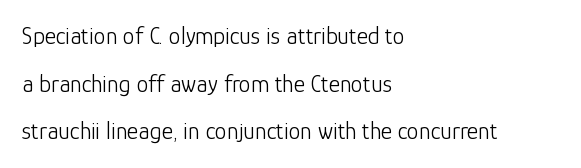
Is there much room between lines? Yes — plenty of vertical air separates them. The passage shown has conventional tracking throughout. The typeface has the unassuming heft of standard copy or less. Quick note: not italic, upright. Underline: absent.
